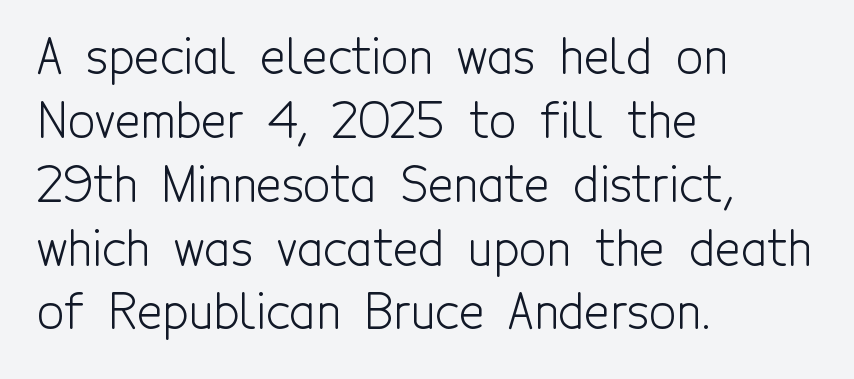
This sample uses an upright cut, with every glyph sitting square on the baseline. Look at the tracking — it's just the regular setting, nothing added. A bare baseline throughout the passage. Weight: regular or lighter.
